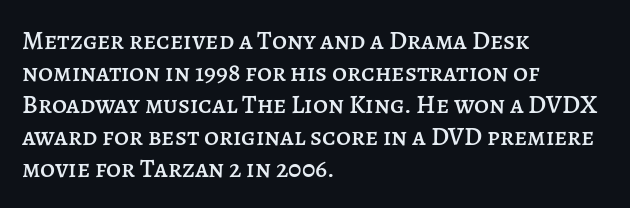
The image shows 26 px text type, upright; set left-aligned, line spacing 1.23x, normal letter spacing, not underlined.
